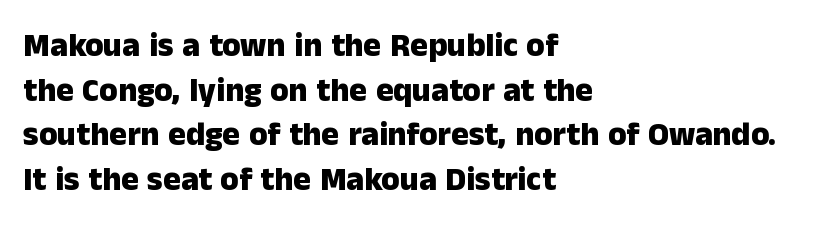
Q: Is the text bold? A: Yes.
Q: Is the text italic (slanted)? A: No, it is upright.
Q: Is the typeface a serif or a sans-serif typeface? A: Sans-serif.
Q: Is the text underlined? A: No.
Q: How is the paragraph aligned? A: Left-aligned.
Q: Is the spacing between letters normal or unusually wide? A: Normal.
Q: Is the spacing between lines tight, normal or loose? A: Normal.
Q: Width (condensed, normal, or wide)? A: Normal.
Q: Stroke contrast? A: Low.
Q: x-height? A: Medium.
Q: Monospaced? A: No.
